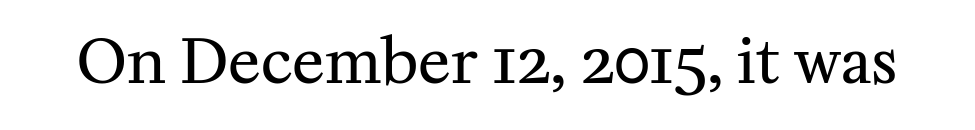
The image shows 61 px regular-weight serif type, upright; set normal letter spacing, not underlined; medium stroke contrast and a medium x-height.
